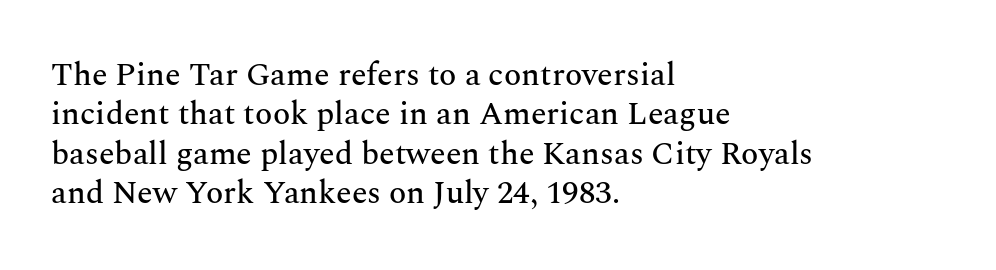
The image shows 32 px serif type, upright; set left-aligned, line spacing 1.23x, normal letter spacing, not underlined; medium stroke contrast and a medium x-height.
